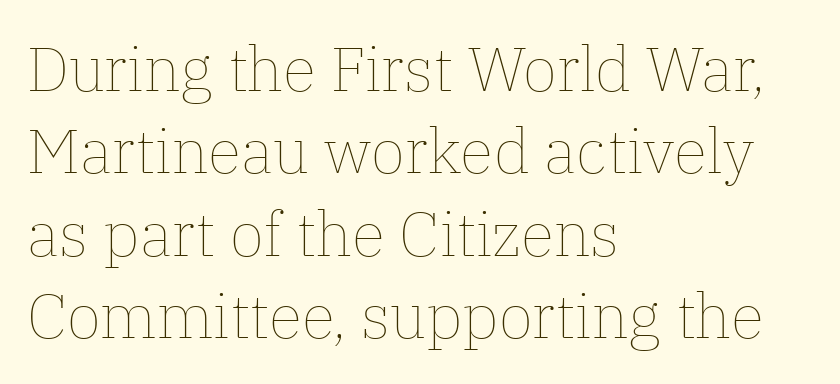
{"italic": "no", "bold": "no", "weight": "thin", "width": "normal", "stroke_contrast": "low", "x_height": "medium", "monospaced": "no", "underline": "no", "align": "left", "line_spacing": "normal", "line_spacing_ratio": 1.33, "letter_spacing": "normal", "letter_spacing_em": 0.0, "glyph_px": 62}
